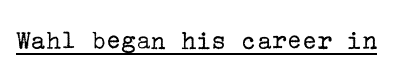
Q: Is the text bold? A: No.
Q: Is the text italic (slanted)? A: No, it is upright.
Q: Is the typeface a serif or a sans-serif typeface? A: Serif.
Q: Is the text underlined? A: Yes.
Q: Is the spacing between letters normal or unusually wide? A: Normal.
Q: Width (condensed, normal, or wide)? A: Normal.
Q: Stroke contrast? A: Low.
Q: x-height? A: Medium.
